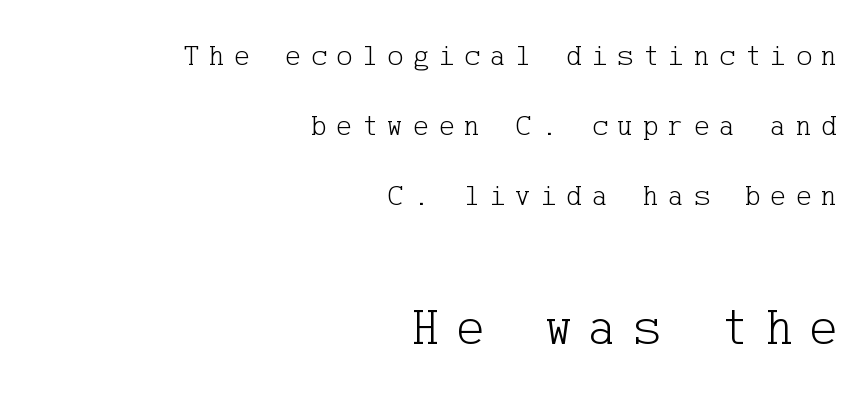
Q: Is the text bold? A: No.
Q: Is the text italic (slanted)? A: No, it is upright.
Q: Is the typeface a serif or a sans-serif typeface? A: Serif.
Q: Is the text underlined? A: No.
Q: How is the paragraph aligned? A: Right-aligned.
Q: Is the spacing between letters normal or unusually wide? A: Unusually wide.
Q: Is the spacing between lines tight, normal or loose? A: Loose.
Q: Which block of text is set in a larger size, the first (top) or the second (bottom)? A: The second (bottom) one.
Q: Width (condensed, normal, or wide)? A: Normal.
Q: Stroke contrast? A: Low.
Q: x-height? A: Medium.
